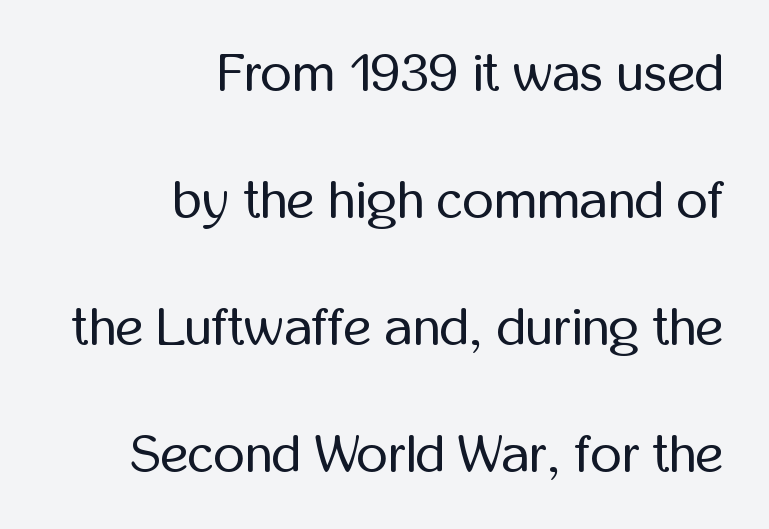
Q: Is the text bold? A: No.
Q: Is the text italic (slanted)? A: No, it is upright.
Q: Is the typeface a serif or a sans-serif typeface? A: Sans-serif.
Q: Is the text underlined? A: No.
Q: How is the paragraph aligned? A: Right-aligned.
Q: Is the spacing between letters normal or unusually wide? A: Normal.
Q: Is the spacing between lines tight, normal or loose? A: Loose.
Q: Width (condensed, normal, or wide)? A: Condensed.
Q: Stroke contrast? A: Low.
Q: x-height? A: Medium.
Q: Monospaced? A: No.
